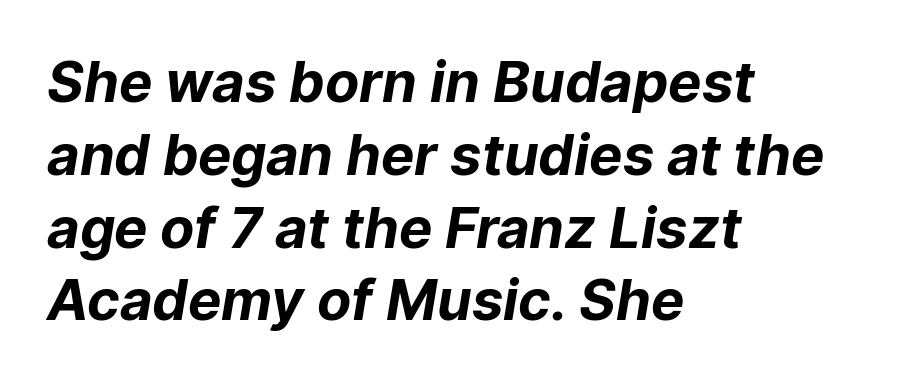
A dark, heavy texture on the line: the type is bold. The typeface chosen for these lines omits serifs. Reading down the block, your eye returns to a fixed left position each line. Just letters on the line, the space beneath them empty.
